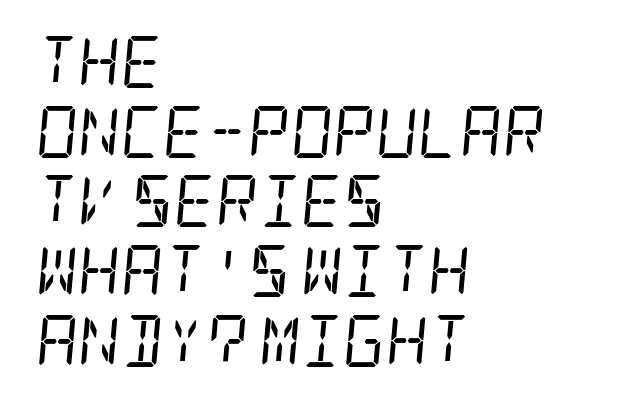
Q: Is the text bold? A: No.
Q: Is the text italic (slanted)? A: Yes, it leans right by about 5 degrees.
Q: Is the typeface a serif or a sans-serif typeface? A: Serif.
Q: Is the text underlined? A: No.
Q: How is the paragraph aligned? A: Left-aligned.
Q: Is the spacing between letters normal or unusually wide? A: Normal.
Q: Is the spacing between lines tight, normal or loose? A: Normal.
Q: Width (condensed, normal, or wide)? A: Condensed.
Q: Stroke contrast? A: Low.
Q: x-height? A: Large.
